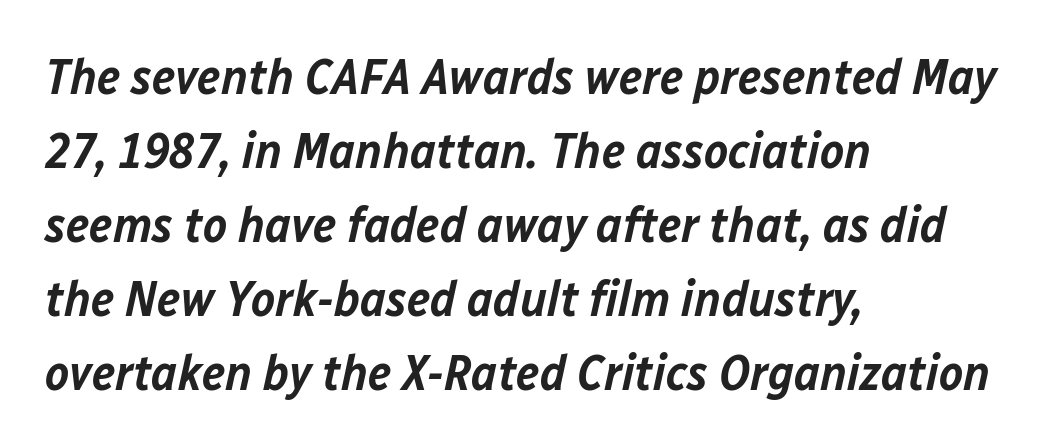
Q: Is the text bold? A: Semi-bold.
Q: Is the text italic (slanted)? A: Yes, it leans right by about 12 degrees.
Q: Is the text underlined? A: No.
Q: How is the paragraph aligned? A: Left-aligned.
Q: Is the spacing between letters normal or unusually wide? A: Normal.
Q: Is the spacing between lines tight, normal or loose? A: Normal.
Q: Width (condensed, normal, or wide)? A: Normal.
Q: Stroke contrast? A: Low.
Q: x-height? A: Medium.
Q: Monospaced? A: No.
